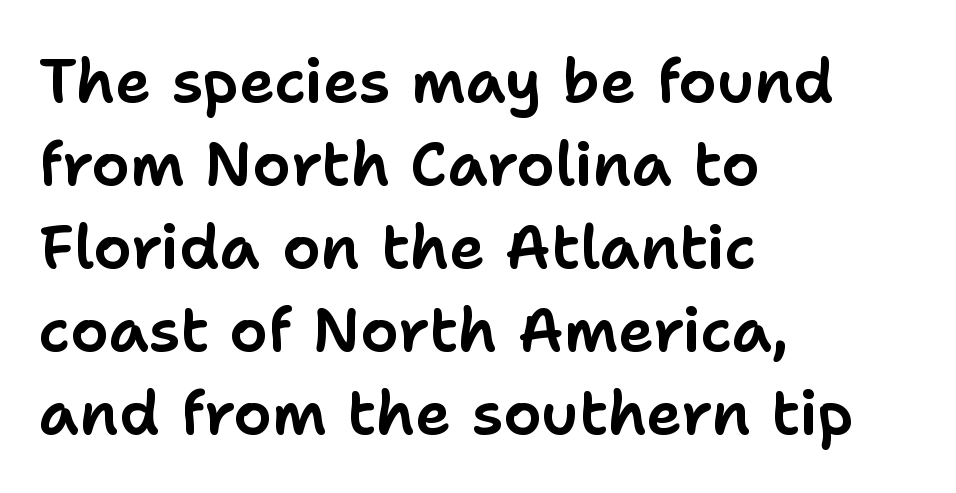
The image shows 61 px sans-serif type, upright; set left-aligned, normal line spacing (1.36x), normal letter spacing, not underlined; low stroke contrast and a medium x-height.
